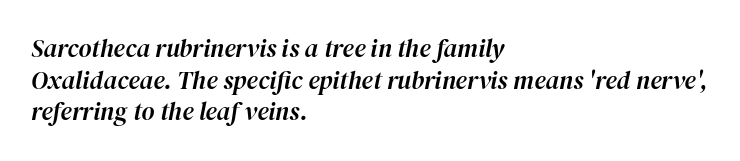
{"italic": "yes", "lean": "right", "slant_degrees": 12, "underline": "no", "align": "left", "line_spacing": "normal", "line_spacing_ratio": 1.27, "letter_spacing": "normal", "letter_spacing_em": 0.0, "glyph_px": 25}
